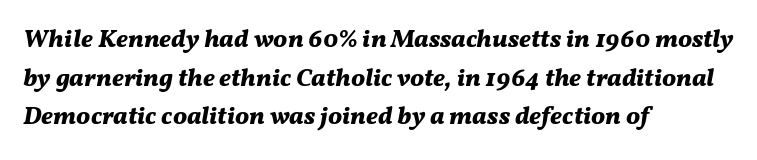
Q: Is the text bold? A: Yes.
Q: Is the text italic (slanted)? A: Yes, it leans right by about 11 degrees.
Q: Is the text underlined? A: No.
Q: How is the paragraph aligned? A: Left-aligned.
Q: Is the spacing between letters normal or unusually wide? A: Normal.
Q: Is the spacing between lines tight, normal or loose? A: Normal.
